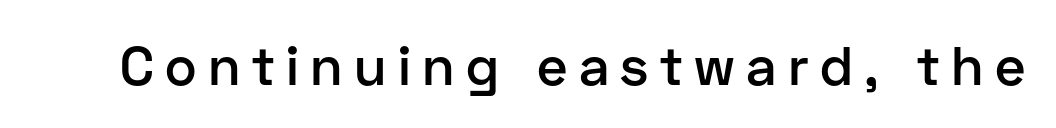
Q: Is the text bold? A: Semi-bold.
Q: Is the text italic (slanted)? A: No, it is upright.
Q: Is the typeface a serif or a sans-serif typeface? A: Sans-serif.
Q: Is the text underlined? A: No.
Q: Is the spacing between letters normal or unusually wide? A: Unusually wide.
Q: Width (condensed, normal, or wide)? A: Normal.
Q: Stroke contrast? A: Low.
Q: x-height? A: Medium.
Q: Monospaced? A: No.
